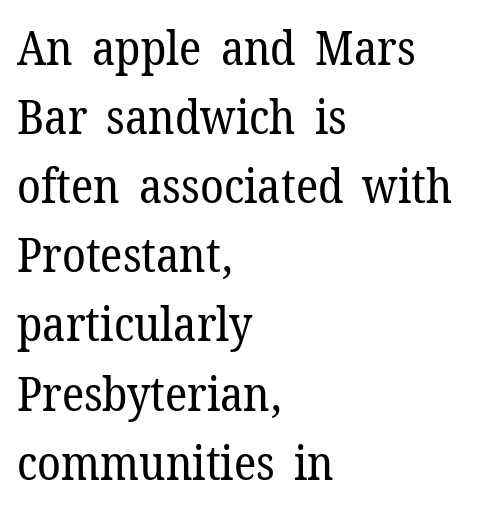
The passage shown is typed in a proportional face where columns would drift. Small tapered or slab feet sit at the stroke ends, so this counts as serif. How are the letters spaced? Ordinarily, with no added tracking. Nobody drew a line under any word here. The passage shown stacks its lines at a standard gap. These lines are set flush left with a ragged right edge.
